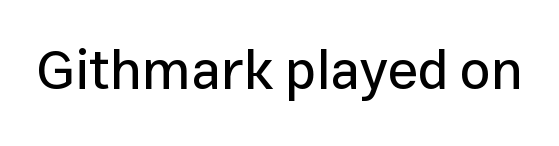
Is this a fixed-width face? No — the glyphs have proportional, varying widths. Font category for this specimen: sans-serif. Descenders are the only things crossing below the line. Ordinary non-slanted type is in use.
